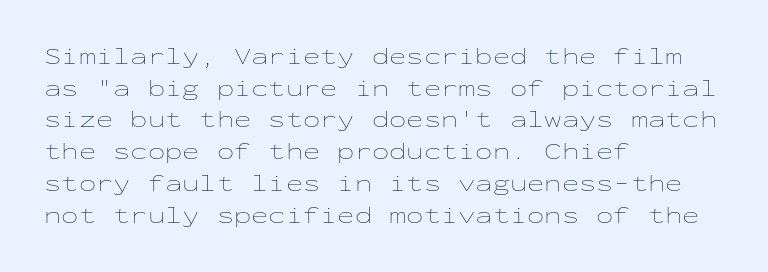
The image shows 23 px text type, upright; set left-aligned, normal line spacing (1.38x), normal letter spacing, not underlined.
